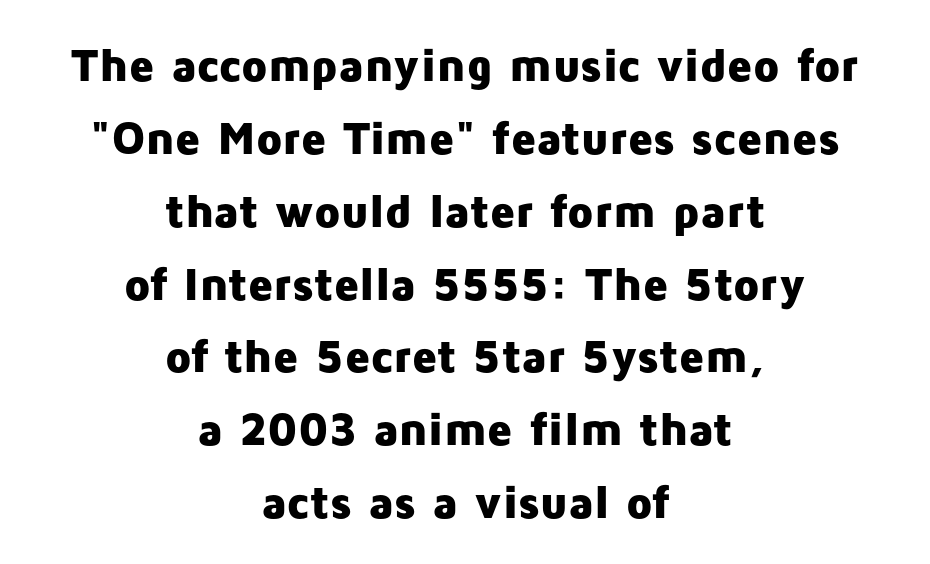
Plain, unruled lines of type. A student would call this center alignment; a typographer would say set centered. The face used here is rendered with its standard letterfit. The font is running at its bold setting. Does the leading feel generous? No, just average.
